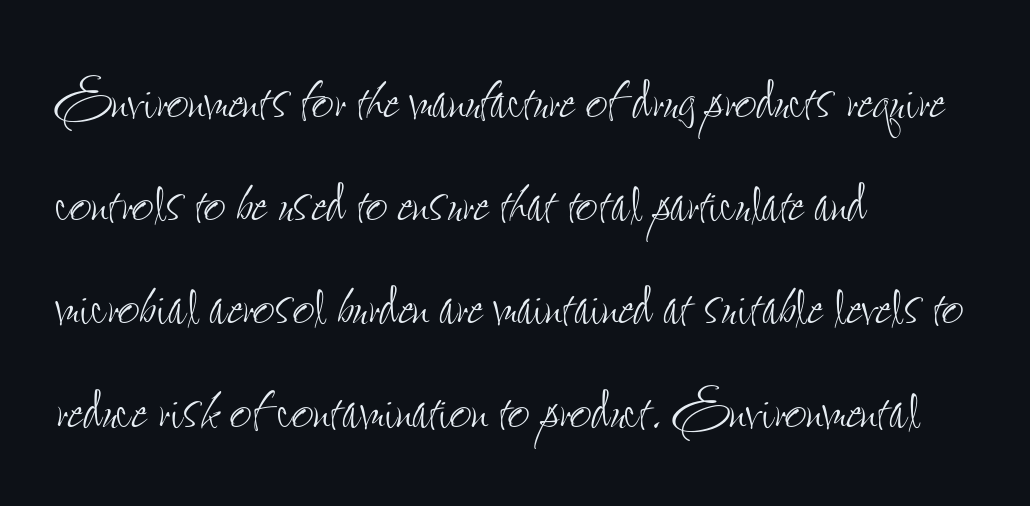
{"bold": "no", "weight": "thin", "width": "condensed", "stroke_contrast": "low", "x_height": "small", "monospaced": "no", "underline": "no", "align": "left", "line_spacing": "normal", "line_spacing_ratio": 1.34, "letter_spacing": "normal", "letter_spacing_em": 0.0, "glyph_px": 77}
